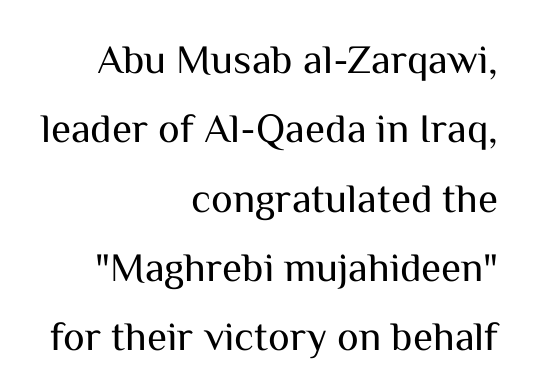
Q: Is the text bold? A: No.
Q: Is the text italic (slanted)? A: No, it is upright.
Q: Is the typeface a serif or a sans-serif typeface? A: Sans-serif.
Q: Is the text underlined? A: No.
Q: How is the paragraph aligned? A: Right-aligned.
Q: Is the spacing between letters normal or unusually wide? A: Normal.
Q: Is the spacing between lines tight, normal or loose? A: Normal.
Q: Width (condensed, normal, or wide)? A: Normal.
Q: Stroke contrast? A: Medium.
Q: x-height? A: Medium.
Q: Monospaced? A: No.
